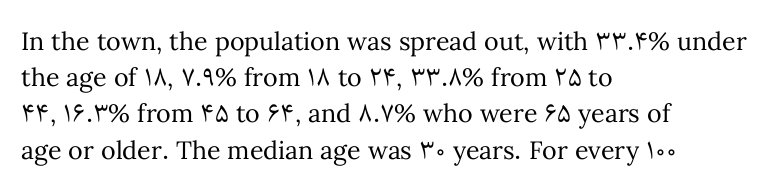
The image shows 25 px text type, upright; set left-aligned, normal line spacing (1.45x), normal letter spacing, not underlined.
